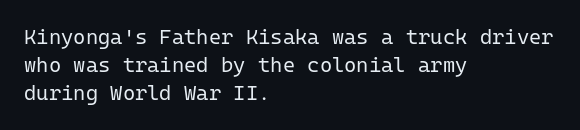
{"italic": "no", "bold": "no", "underline": "no", "align": "left", "line_spacing": "normal", "line_spacing_ratio": 1.34, "letter_spacing": "normal", "letter_spacing_em": 0.0, "glyph_px": 21}
